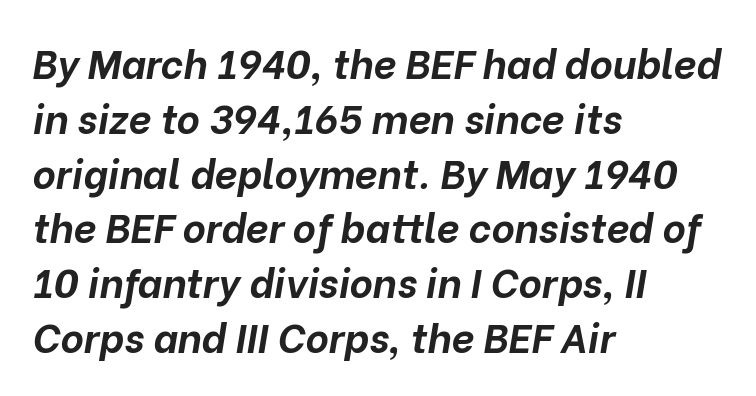
The image shows 40 px bold type, italic (leaning right); set left-aligned, normal line spacing (1.37x), normal letter spacing, not underlined; low stroke contrast and a medium x-height.
